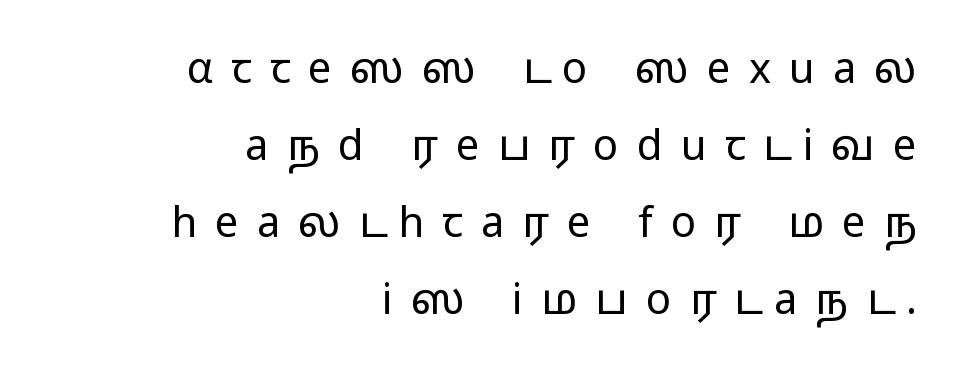
Any mark beneath the type? The region is blank. The passage shown is typed in a proportional face where columns would drift. The characters display no serif detailing; their extremities are plain. Posture: vertical.
